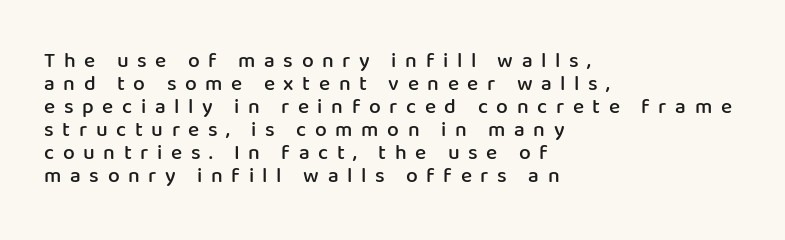
The image shows 21 px text type, upright; set left-aligned, tight line spacing (1.1x), unusually wide letter spacing (+0.41 em), not underlined.
